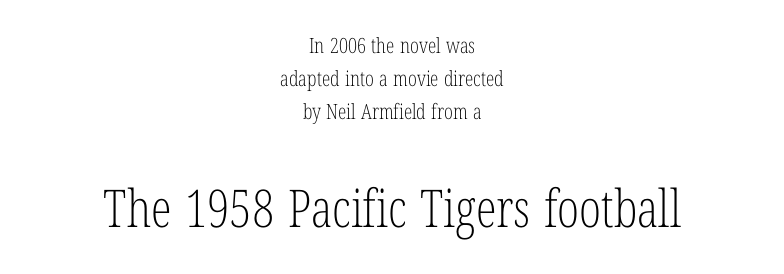
The letterforms sit at book weight or below. The words here are not underlined. The rendering enlarges the type as you move from the upper chunk to the lower. Does the copy run flush right? No — it is centered line by line. Regarding leading, the lines here are spaced in the standard way.
